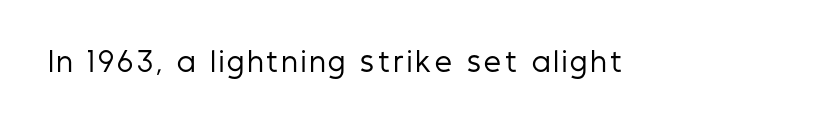
Q: Is the text bold? A: No.
Q: Is the text italic (slanted)? A: No, it is upright.
Q: Is the text underlined? A: No.
